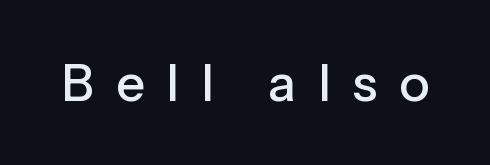
Vertical strokes here are truly vertical. Character widths vary here, with narrow letters taking less room than wide ones. How are the letters spaced? Widely, with obvious added tracking. Any mark beneath the type? The region is blank. The characters display no serif detailing; their extremities are plain.
